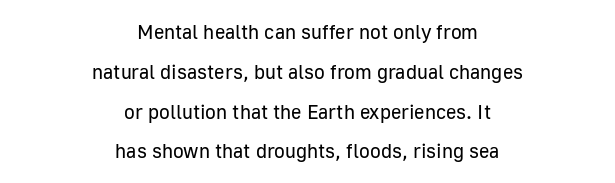
Q: Is the text bold? A: No.
Q: Is the text italic (slanted)? A: No, it is upright.
Q: Is the text underlined? A: No.
Q: How is the paragraph aligned? A: Centered.
Q: Is the spacing between letters normal or unusually wide? A: Normal.
Q: Is the spacing between lines tight, normal or loose? A: Loose.
